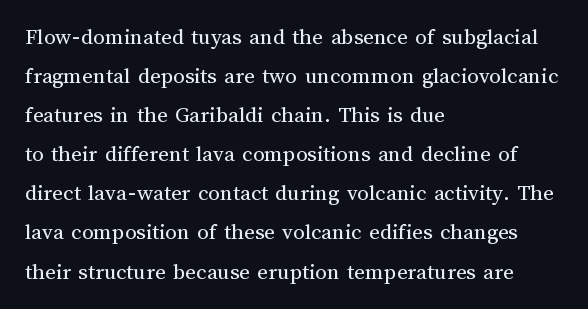
The image shows 23 px text type, upright; set left-aligned, normal line spacing (1.7x), normal letter spacing, not underlined.
